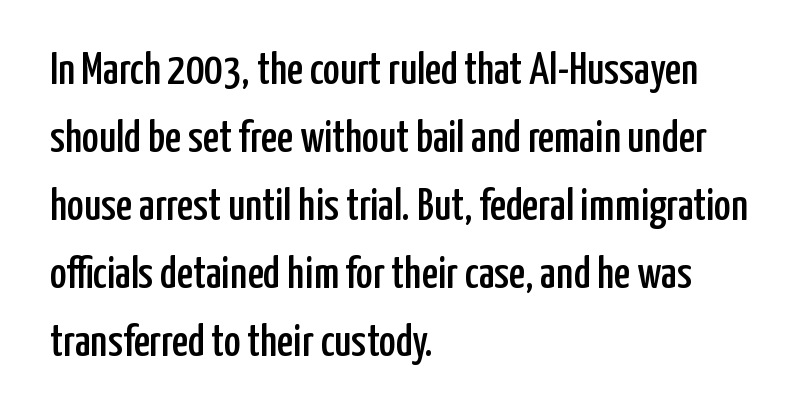
Q: Is the text italic (slanted)? A: No, it is upright.
Q: Is the typeface a serif or a sans-serif typeface? A: Sans-serif.
Q: Is the text underlined? A: No.
Q: How is the paragraph aligned? A: Left-aligned.
Q: Is the spacing between letters normal or unusually wide? A: Normal.
Q: Is the spacing between lines tight, normal or loose? A: Normal.
Q: Width (condensed, normal, or wide)? A: Condensed.
Q: Stroke contrast? A: Low.
Q: x-height? A: Medium.
Q: Monospaced? A: No.
